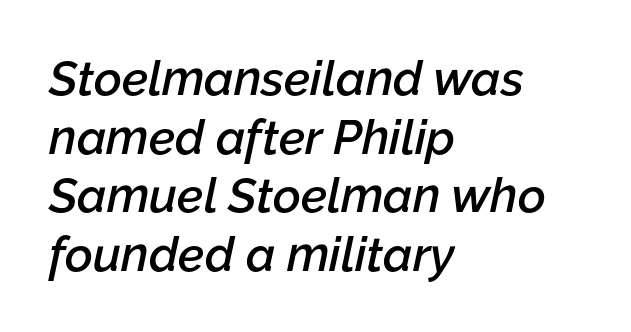
{"italic": "yes", "lean": "right", "slant_degrees": 12, "bold": "semi", "weight": "semibold", "width": "normal", "stroke_contrast": "low", "x_height": "medium", "monospaced": "no", "underline": "no", "align": "left", "line_spacing_ratio": 1.22, "letter_spacing": "normal", "letter_spacing_em": 0.0, "glyph_px": 48}
